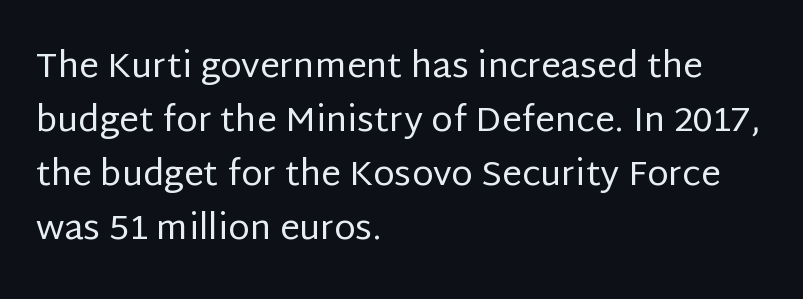
Decoration check: the copy has no underline. Glyph-to-glyph distance matches everyday printed text. Is there any slant? The stems are plumb. The cut favours lightness, reaching ordinary text weight at its darkest. Does the copy run flush right? No — it runs flush left.
